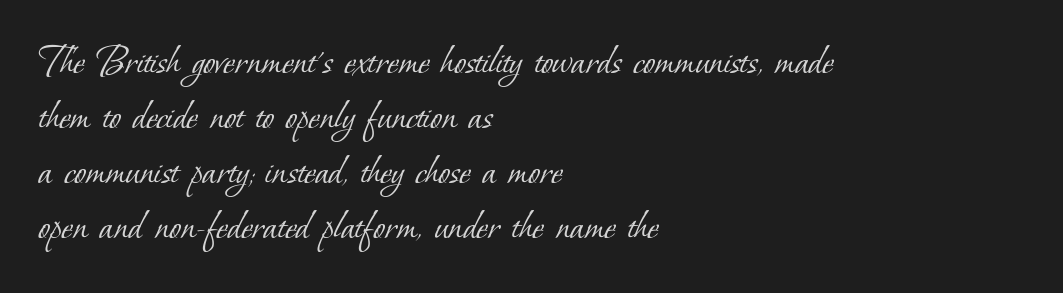
Q: Is the text bold? A: No.
Q: Is the typeface a serif or a sans-serif typeface? A: Serif.
Q: Is the text underlined? A: No.
Q: How is the paragraph aligned? A: Left-aligned.
Q: Is the spacing between letters normal or unusually wide? A: Normal.
Q: Is the spacing between lines tight, normal or loose? A: Normal.
Q: Width (condensed, normal, or wide)? A: Normal.
Q: Stroke contrast? A: Low.
Q: x-height? A: Small.
Q: Monospaced? A: No.
